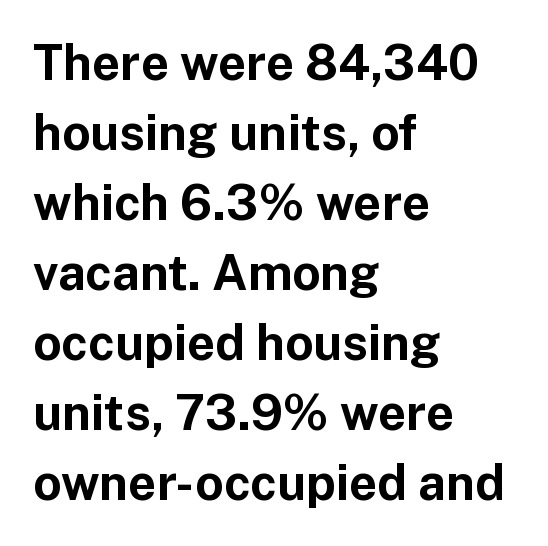
The rendering uses natural spacing where letterforms have individual widths. Is this a sans? Yes — the strokes have no serifs. In terms of posture, this sample is upright. The ragged edge is on the right, which tells us the setting is flush left. Here the glyphs are tracked normally, forming tight word shapes.
